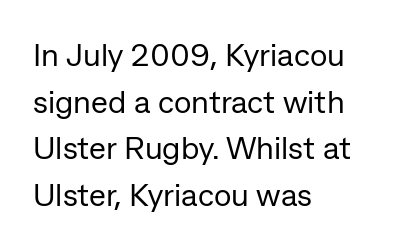
The image shows 32 px regular-weight sans-serif type, upright; set left-aligned, normal line spacing (1.46x), normal letter spacing, not underlined; low stroke contrast and a medium x-height.
